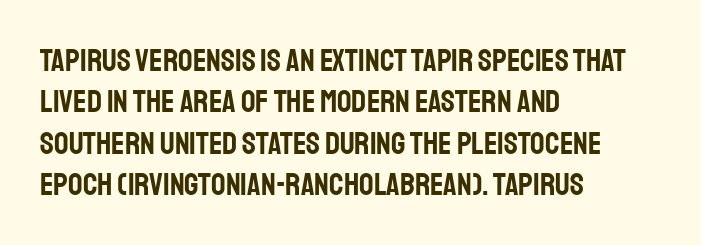
The image shows 32 px condensed sans-serif type, upright; set left-aligned, normal line spacing (1.29x), normal letter spacing, not underlined; low stroke contrast and a large x-height.
